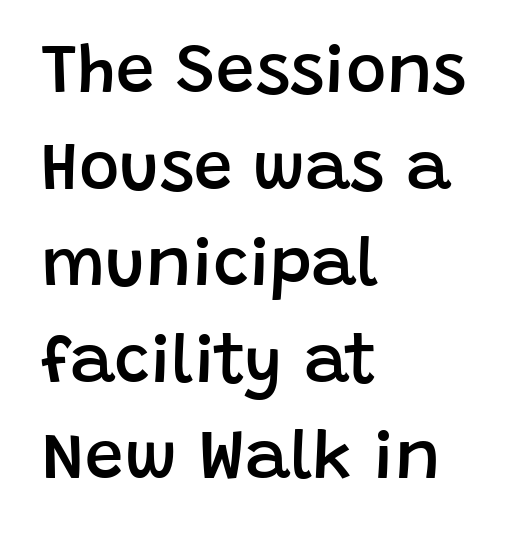
The image shows 69 px semibold sans-serif type, upright; set left-aligned, normal line spacing (1.4x), normal letter spacing, not underlined; low stroke contrast and a large x-height.
